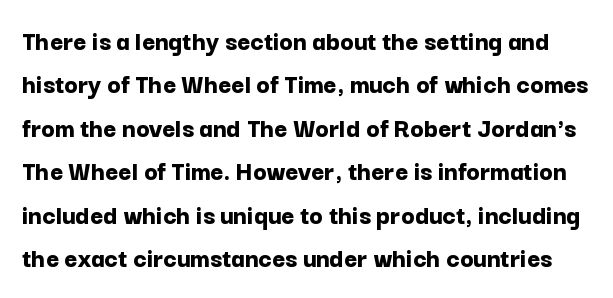
The image shows 28 px bold sans-serif type, upright; set normal line spacing (1.55x), normal letter spacing, not underlined; low stroke contrast and a medium x-height.
